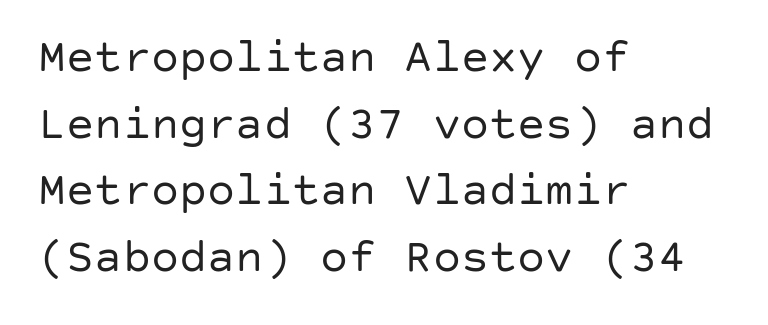
Q: Is the text bold? A: No.
Q: Is the text italic (slanted)? A: No, it is upright.
Q: Is the typeface a serif or a sans-serif typeface? A: Sans-serif.
Q: Is the text underlined? A: No.
Q: How is the paragraph aligned? A: Left-aligned.
Q: Is the spacing between letters normal or unusually wide? A: Normal.
Q: Is the spacing between lines tight, normal or loose? A: Normal.
Q: Width (condensed, normal, or wide)? A: Normal.
Q: Stroke contrast? A: Low.
Q: x-height? A: Large.
